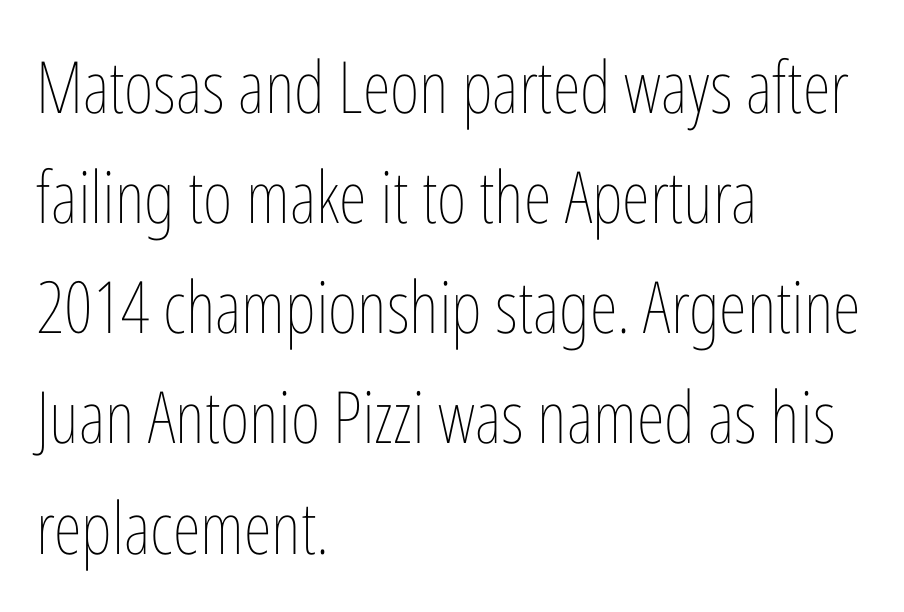
Q: Is the text bold? A: No.
Q: Is the text italic (slanted)? A: No, it is upright.
Q: Is the text underlined? A: No.
Q: How is the paragraph aligned? A: Left-aligned.
Q: Is the spacing between letters normal or unusually wide? A: Normal.
Q: Is the spacing between lines tight, normal or loose? A: Normal.
Q: Width (condensed, normal, or wide)? A: Condensed.
Q: Stroke contrast? A: Low.
Q: x-height? A: Medium.
Q: Monospaced? A: No.
